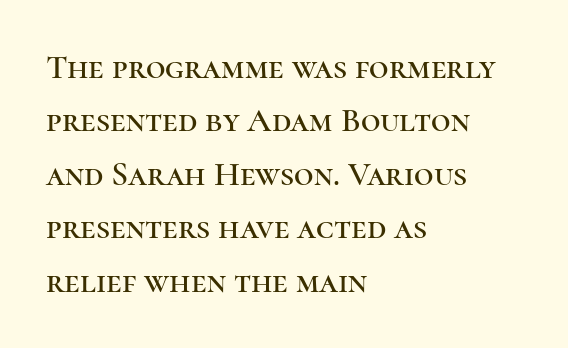
The type is set solid horizontally, with unmodified tracking. Serif or sans? Serif — the stroke terminals have little feet. Think of a printed novel: that variable character pitch is what you see here. The glyphs are unaccompanied by any horizontal stroke below them. Is there any slant? The stems are plumb. Visually the block forms a straight wall on the left and a jagged coastline on the right.
